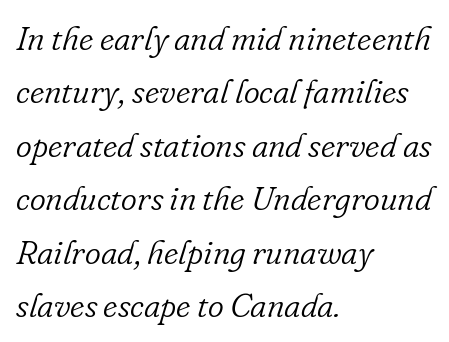
{"serif": "yes", "italic": "yes", "lean": "right", "slant_degrees": 16, "bold": "no", "weight": "light", "width": "normal", "stroke_contrast": "low", "x_height": "small", "monospaced": "no", "underline": "no", "align": "left", "line_spacing": "normal", "line_spacing_ratio": 1.57, "letter_spacing": "normal", "letter_spacing_em": 0.0, "glyph_px": 34}
